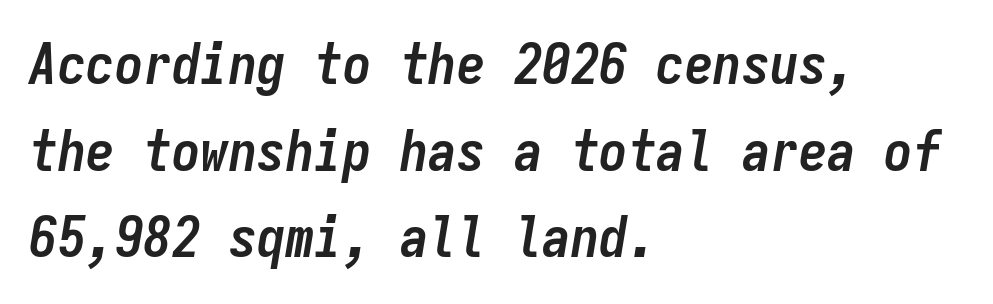
{"italic": "yes", "lean": "right", "slant_degrees": 9, "bold": "yes", "weight": "semibold", "width": "condensed", "stroke_contrast": "low", "x_height": "medium", "monospaced": "yes", "underline": "no", "align": "left", "line_spacing": "normal", "line_spacing_ratio": 1.52, "letter_spacing": "normal", "letter_spacing_em": 0.0, "glyph_px": 57}
